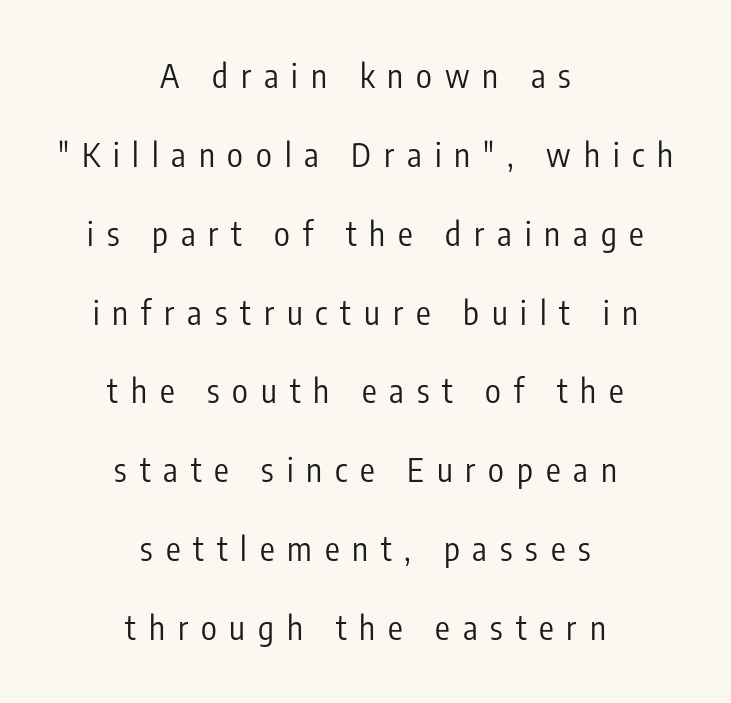
The image shows 33 px regular-weight, condensed sans-serif type, upright; set centered, loose line spacing (2.39x), unusually wide letter spacing (+0.39 em), not underlined; low stroke contrast and a medium x-height.
